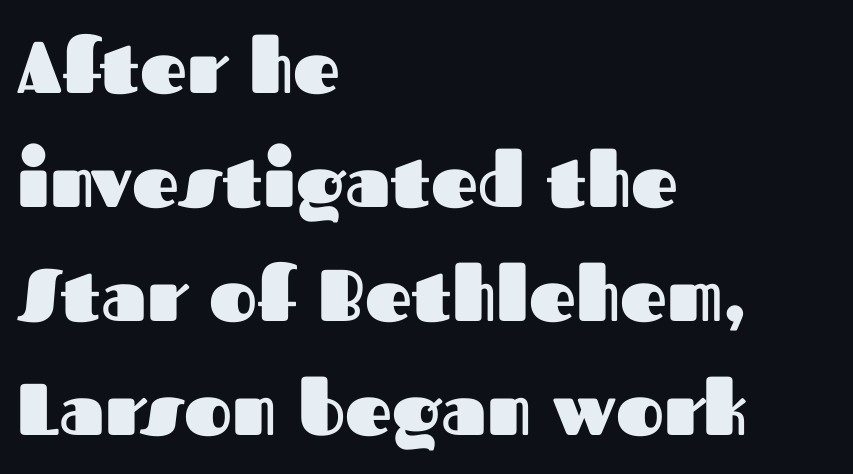
The image shows 73 px heavy sans-serif type, upright; set left-aligned, normal line spacing (1.56x), normal letter spacing, not underlined; medium stroke contrast and a medium x-height.
